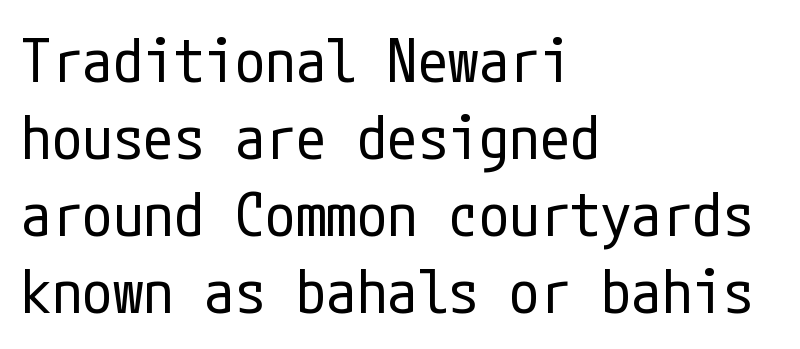
The image shows 61 px regular-weight, condensed sans-serif type, upright; set left-aligned, normal line spacing (1.26x), normal letter spacing, not underlined; low stroke contrast and a medium x-height.
